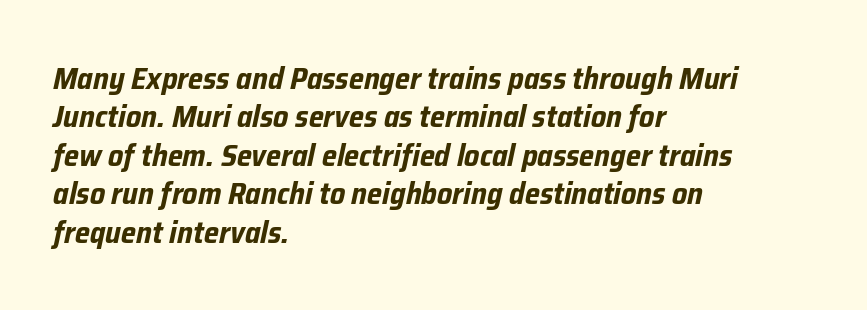
Q: Is the text bold? A: Yes.
Q: Is the text italic (slanted)? A: Yes, it leans right by about 12 degrees.
Q: Is the text underlined? A: No.
Q: How is the paragraph aligned? A: Left-aligned.
Q: Is the spacing between letters normal or unusually wide? A: Normal.
Q: Width (condensed, normal, or wide)? A: Condensed.
Q: Stroke contrast? A: Low.
Q: x-height? A: Medium.
Q: Monospaced? A: No.
